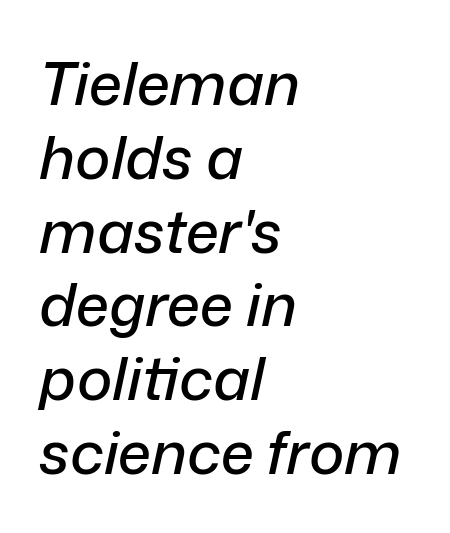
Standard letterfit; no display-style spreading of the glyphs. Short and long lines alike share a common starting point at left. These lines were composed using italics. A typesetter would call this proportional, since set widths differ per character.
